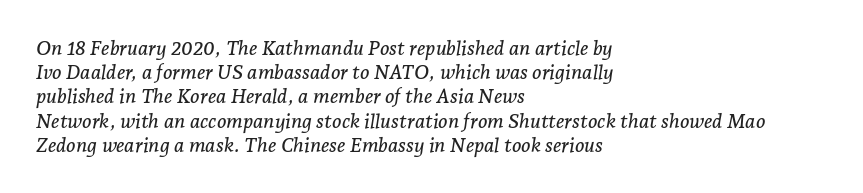
Q: Is the text italic (slanted)? A: Yes, it leans right by about 7 degrees.
Q: Is the text underlined? A: No.
Q: How is the paragraph aligned? A: Left-aligned.
Q: Is the spacing between letters normal or unusually wide? A: Normal.
